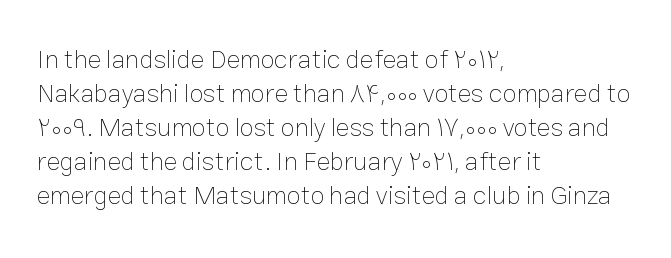
{"italic": "no", "bold": "no", "underline": "no", "align": "left", "line_spacing": "normal", "line_spacing_ratio": 1.31, "letter_spacing": "normal", "letter_spacing_em": 0.0, "glyph_px": 26}
